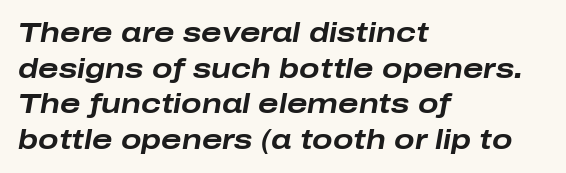
{"italic": "yes", "lean": "right", "slant_degrees": 10, "bold": "yes", "underline": "no", "align": "left", "line_spacing": "normal", "line_spacing_ratio": 1.32, "letter_spacing": "normal", "letter_spacing_em": 0.0, "glyph_px": 27}
